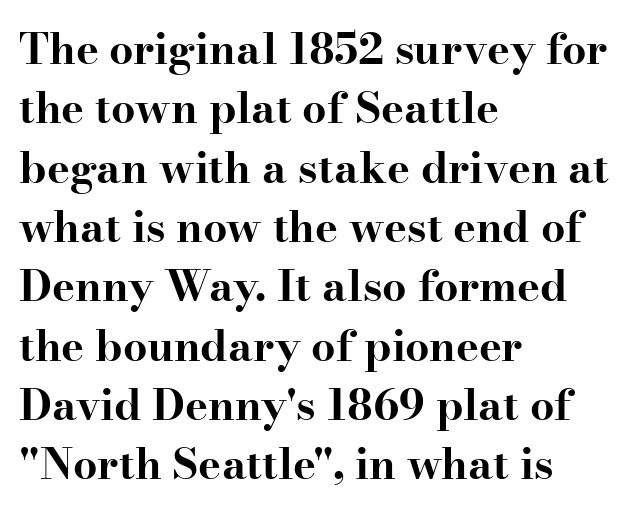
Character widths vary here, with narrow letters taking less room than wide ones. How would I describe the line gaps? Plain and ordinary. Examine the stroke ends and you'll spot serifs. If you drew a ruler down the left edge, every line would touch it.
